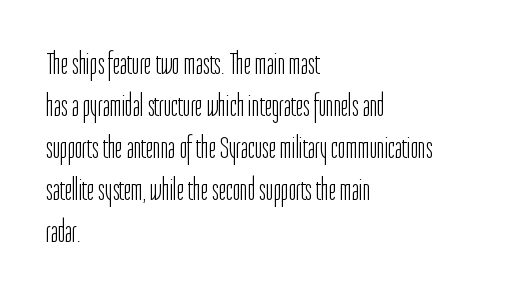
The axis of the letterforms is exactly vertical. This sample uses plain, unmodified letter spacing. One-word summary of the alignment: left. The face used here is proportionally spaced, like ordinary book or web type. Whoever set this chose a conventional vertical rhythm.
